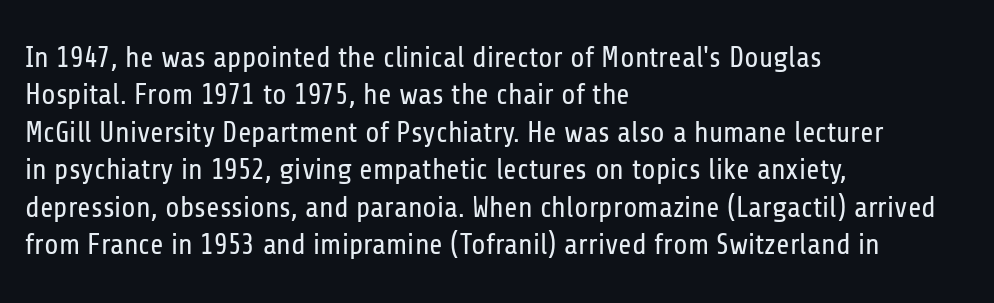
Q: Is the text bold? A: No.
Q: Is the text italic (slanted)? A: No, it is upright.
Q: Is the typeface a serif or a sans-serif typeface? A: Sans-serif.
Q: Is the text underlined? A: No.
Q: How is the paragraph aligned? A: Left-aligned.
Q: Is the spacing between letters normal or unusually wide? A: Normal.
Q: Is the spacing between lines tight, normal or loose? A: Normal.
Q: Width (condensed, normal, or wide)? A: Condensed.
Q: Stroke contrast? A: Low.
Q: x-height? A: Medium.
Q: Monospaced? A: No.
